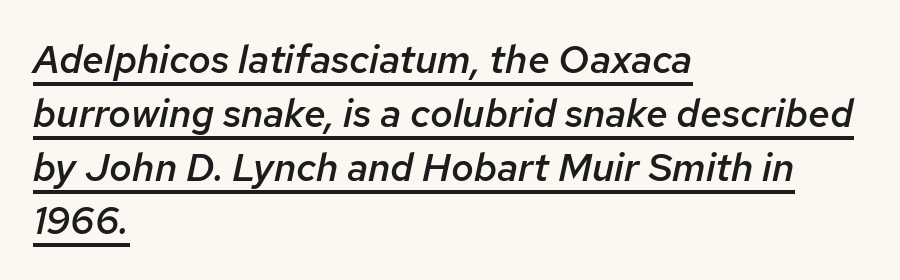
{"italic": "yes", "lean": "right", "slant_degrees": 12, "bold": "semi", "weight": "semibold", "width": "normal", "stroke_contrast": "low", "x_height": "medium", "monospaced": "no", "underline": "yes", "align": "left", "line_spacing": "normal", "line_spacing_ratio": 1.38, "letter_spacing": "normal", "letter_spacing_em": 0.0, "glyph_px": 39}
